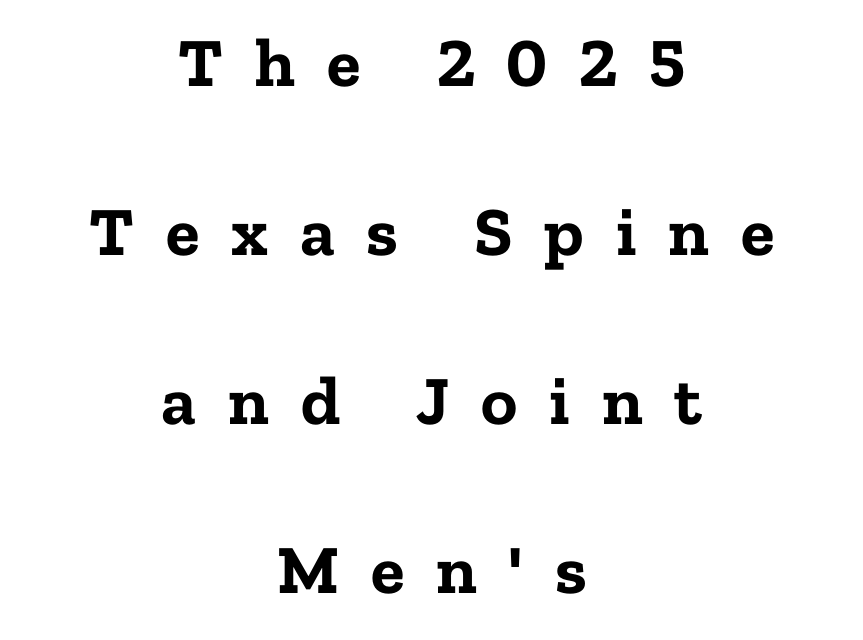
{"serif": "yes", "italic": "no", "bold": "yes", "weight": "bold", "width": "normal", "stroke_contrast": "low", "x_height": "medium", "monospaced": "no", "underline": "no", "align": "center", "line_spacing": "loose", "line_spacing_ratio": 2.45, "letter_spacing": "wide", "letter_spacing_em": 0.46, "glyph_px": 69}
